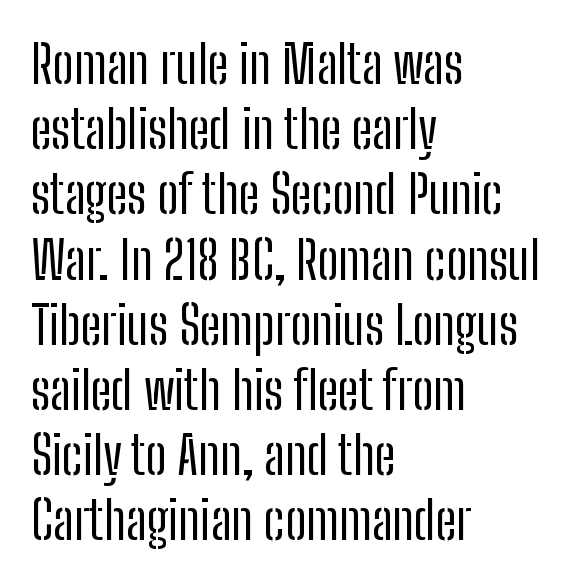
Q: Is the text bold? A: No.
Q: Is the text italic (slanted)? A: No, it is upright.
Q: Is the typeface a serif or a sans-serif typeface? A: Sans-serif.
Q: Is the text underlined? A: No.
Q: How is the paragraph aligned? A: Left-aligned.
Q: Is the spacing between letters normal or unusually wide? A: Normal.
Q: Width (condensed, normal, or wide)? A: Condensed.
Q: Stroke contrast? A: Low.
Q: x-height? A: Medium.
Q: Monospaced? A: No.
